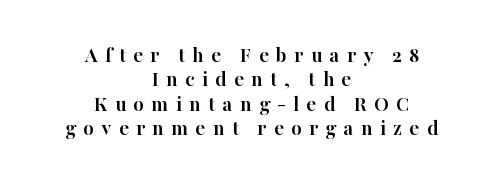
Q: Is the text bold? A: Yes.
Q: Is the text italic (slanted)? A: No, it is upright.
Q: Is the text underlined? A: No.
Q: How is the paragraph aligned? A: Centered.
Q: Is the spacing between letters normal or unusually wide? A: Unusually wide.
Q: Is the spacing between lines tight, normal or loose? A: Tight.
